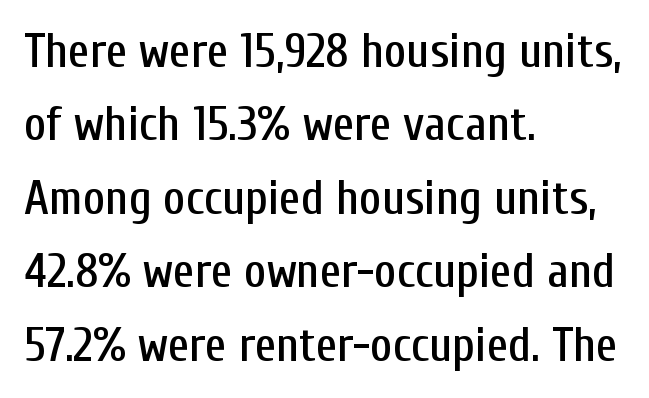
{"serif": "no", "italic": "no", "width": "condensed", "stroke_contrast": "low", "x_height": "medium", "monospaced": "no", "underline": "no", "align": "left", "line_spacing": "normal", "line_spacing_ratio": 1.53, "letter_spacing": "normal", "letter_spacing_em": 0.0, "glyph_px": 48}
